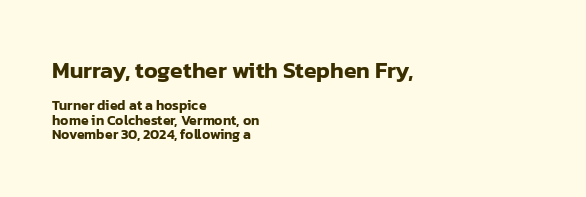
Characters follow at the spacing the type designer built in. A student would call this left alignment; a typographer would say flush left, rag right. Nope, not italic — everything's standing straight. Block one is the big one; block two sits smaller underneath. Reading down the column, the eye jumps only a short way to each next line.
